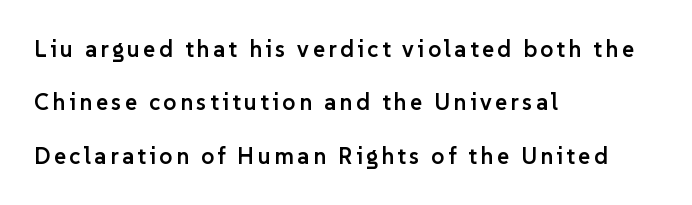
The image shows 23 px text type, upright; set left-aligned, loose line spacing (2.32x), not underlined.
